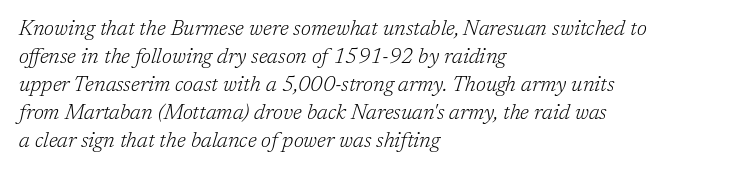
The font is comparable to plain body text, perhaps lighter. The strip under each line holds only bare page. The face used here has a pronounced slope to its letters. Does the leading feel generous? No, just average.
